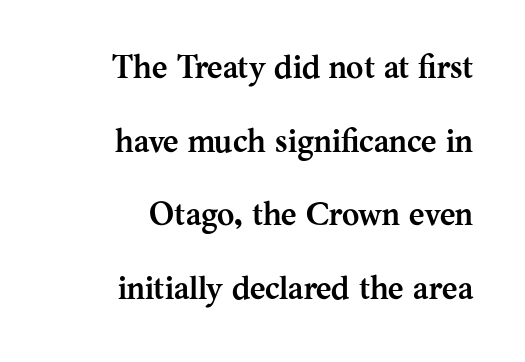
The image shows 33 px semibold serif type, upright; set right-aligned, loose line spacing (2.23x), normal letter spacing, not underlined; medium stroke contrast and a medium x-height.
